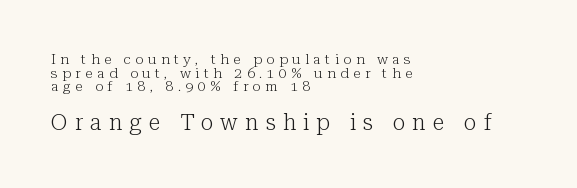
Scale increases going downward across the two blocks. The passage shown has open, widely tracked lettering throughout. One glance says dense: line gaps are narrower than usual. Caption: face not bold, strokes unweighted.
